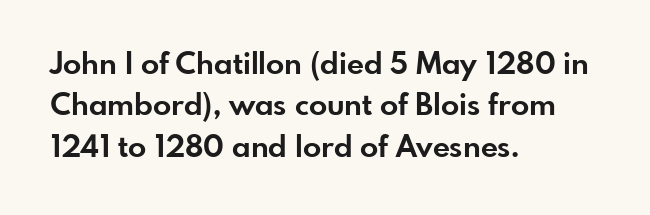
Q: Is the text bold? A: Yes.
Q: Is the text italic (slanted)? A: No, it is upright.
Q: Is the typeface a serif or a sans-serif typeface? A: Sans-serif.
Q: Is the text underlined? A: No.
Q: How is the paragraph aligned? A: Left-aligned.
Q: Is the spacing between letters normal or unusually wide? A: Normal.
Q: Is the spacing between lines tight, normal or loose? A: Normal.
Q: Width (condensed, normal, or wide)? A: Normal.
Q: Stroke contrast? A: Low.
Q: x-height? A: Small.
Q: Monospaced? A: No.
